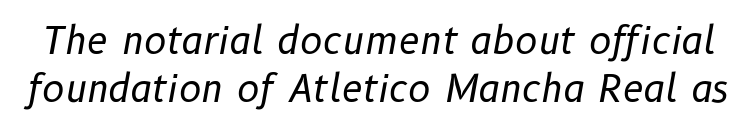
Q: Is the text bold? A: No.
Q: Is the text italic (slanted)? A: Yes, it leans right by about 10 degrees.
Q: Is the text underlined? A: No.
Q: Is the spacing between letters normal or unusually wide? A: Normal.
Q: Is the spacing between lines tight, normal or loose? A: Normal.
Q: Width (condensed, normal, or wide)? A: Normal.
Q: Stroke contrast? A: Low.
Q: x-height? A: Medium.
Q: Monospaced? A: No.
